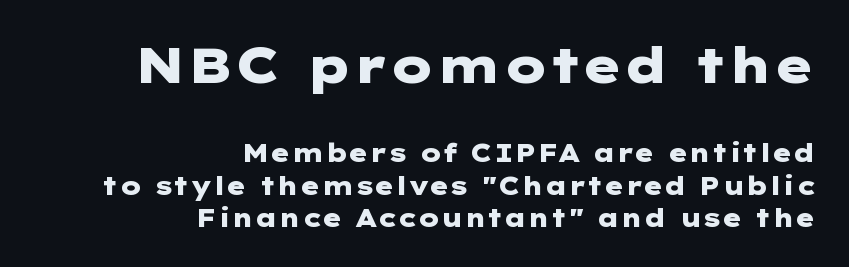
Does the bottom block carry the larger type? No, the top block does. Plain, unruled lines of type. Characters remain perfectly vertical along every line. Leftover space on each line is placed entirely before the opening word. Leading: standard. The passage shown is emphatically bold.
